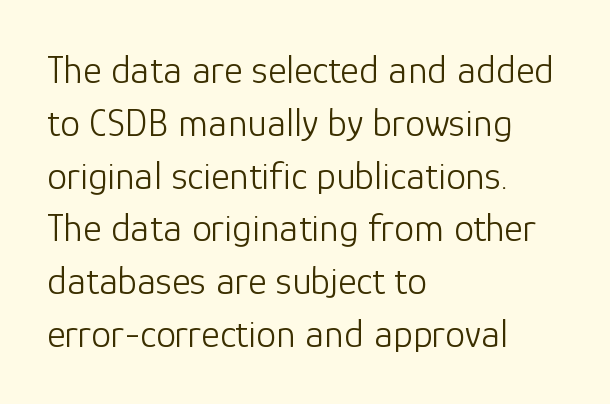
The image shows 40 px light sans-serif type, upright; set left-aligned, normal line spacing (1.32x), normal letter spacing, not underlined; low stroke contrast and a medium x-height.
